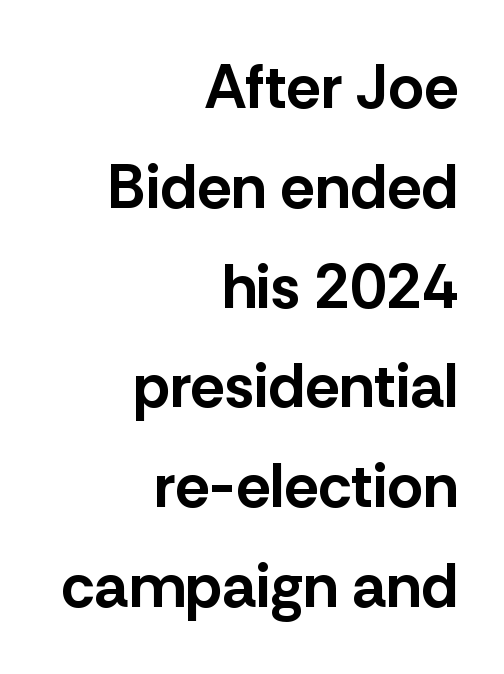
Q: Is the text bold? A: Yes.
Q: Is the text italic (slanted)? A: No, it is upright.
Q: Is the typeface a serif or a sans-serif typeface? A: Sans-serif.
Q: Is the text underlined? A: No.
Q: How is the paragraph aligned? A: Right-aligned.
Q: Is the spacing between letters normal or unusually wide? A: Normal.
Q: Is the spacing between lines tight, normal or loose? A: Normal.
Q: Width (condensed, normal, or wide)? A: Normal.
Q: Stroke contrast? A: Low.
Q: x-height? A: Medium.
Q: Monospaced? A: No.
